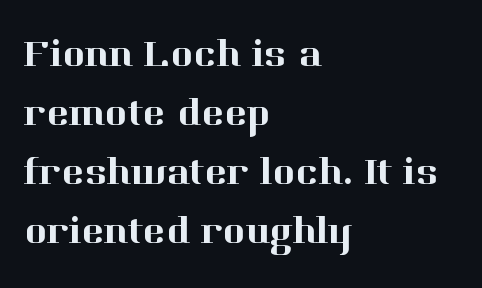
The image shows 38 px serif type, upright; set left-aligned, normal line spacing (1.55x), normal letter spacing, not underlined; high stroke contrast and a medium x-height.
